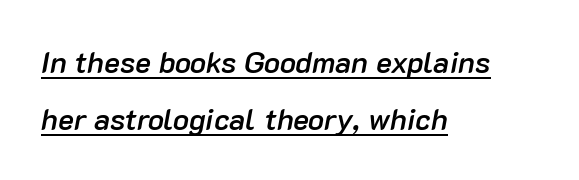
The image shows 30 px semibold type, italic (leaning right); set left-aligned, loose line spacing (1.91x), normal letter spacing, underlined; low stroke contrast and a medium x-height.
